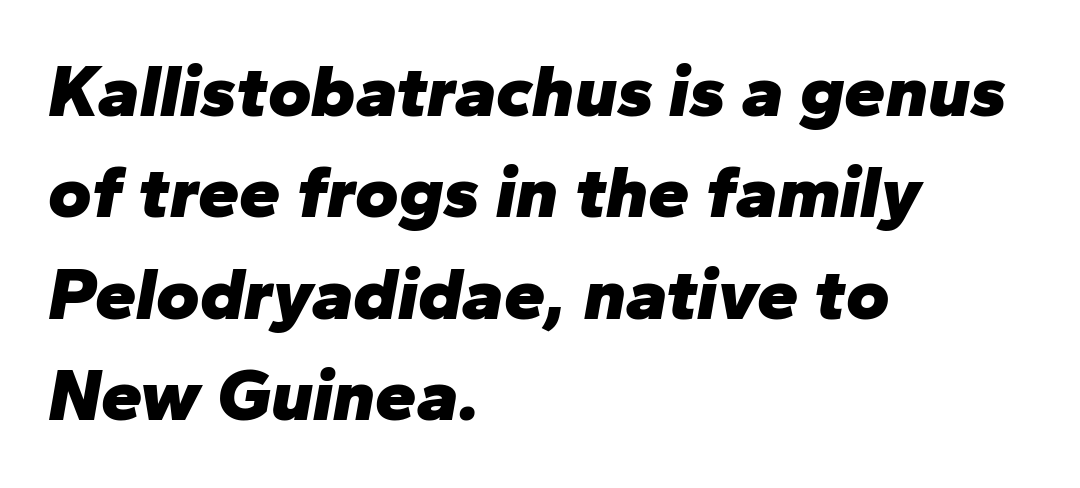
The image shows 74 px heavy type, italic (leaning right); set left-aligned, normal line spacing (1.37x), normal letter spacing, not underlined; low stroke contrast and a medium x-height.
